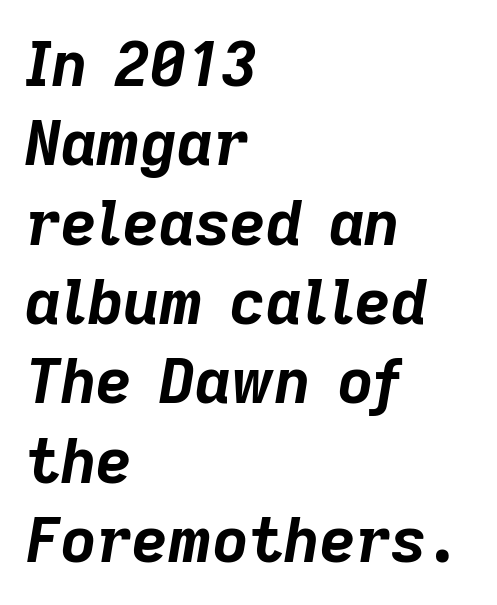
{"italic": "yes", "lean": "right", "slant_degrees": 9, "bold": "yes", "weight": "bold", "width": "normal", "stroke_contrast": "low", "x_height": "medium", "monospaced": "no", "underline": "no", "align": "left", "line_spacing": "normal", "line_spacing_ratio": 1.28, "letter_spacing": "normal", "letter_spacing_em": 0.0, "glyph_px": 62}
